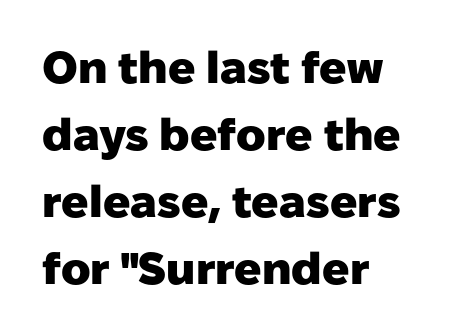
The image shows 45 px heavy sans-serif type, upright; set left-aligned, normal line spacing (1.49x), normal letter spacing, not underlined; low stroke contrast and a medium x-height.
